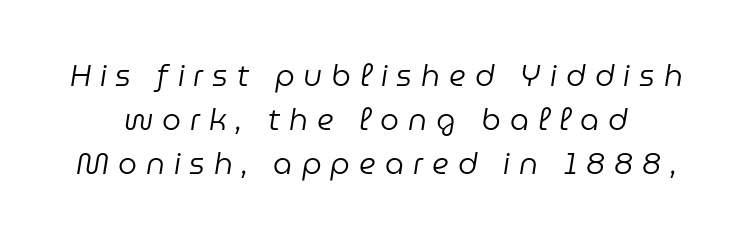
The image shows 30 px regular-weight type, italic (leaning right); set normal line spacing (1.47x), unusually wide letter spacing (+0.3 em), not underlined; low stroke contrast and a medium x-height.
